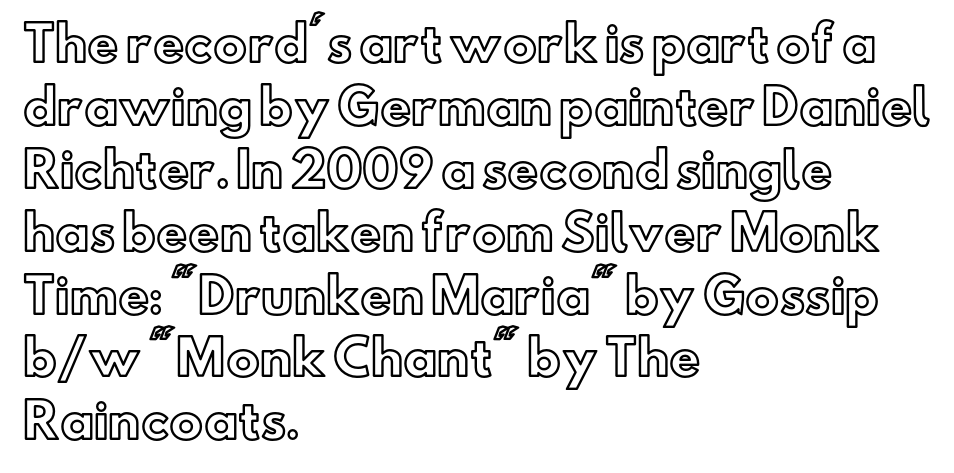
Q: Is the text italic (slanted)? A: No, it is upright.
Q: Is the text underlined? A: No.
Q: How is the paragraph aligned? A: Left-aligned.
Q: Is the spacing between letters normal or unusually wide? A: Normal.
Q: Is the spacing between lines tight, normal or loose? A: Normal.
Q: Width (condensed, normal, or wide)? A: Normal.
Q: x-height? A: Small.
Q: Monospaced? A: No.
